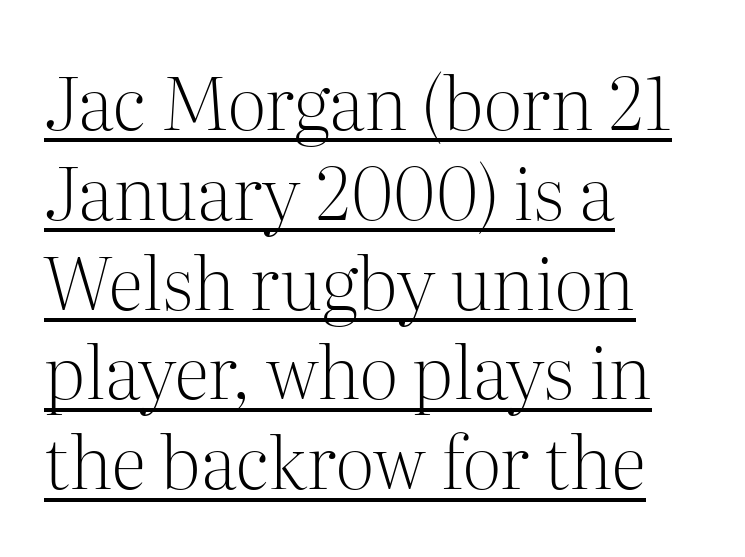
The image shows 73 px light serif type, upright; set left-aligned, line spacing 1.23x, normal letter spacing, underlined; medium stroke contrast and a medium x-height.
